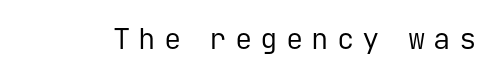
The image shows 29 px regular-weight sans-serif type, upright, monospaced; set unusually wide letter spacing (+0.28 em), not underlined; low stroke contrast and a medium x-height.
